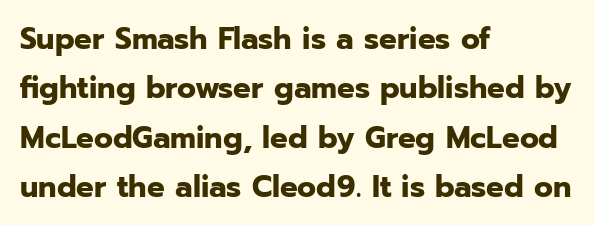
Emphasis by weight is at full strength: bold. The specimen reads as upright at a glance. Short note: letters normally spaced. The rendering uses natural spacing where letterforms have individual widths.
